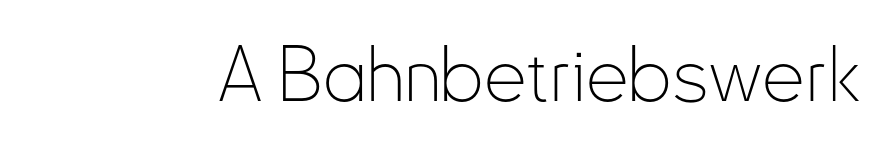
{"serif": "no", "italic": "no", "bold": "no", "weight": "thin", "width": "condensed", "stroke_contrast": "low", "x_height": "small", "monospaced": "no", "underline": "no", "letter_spacing": "normal", "letter_spacing_em": 0.0, "glyph_px": 76}
